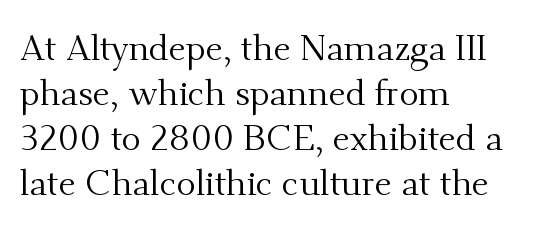
The image shows 36 px regular-weight serif type, upright; set left-aligned, normal line spacing (1.25x), normal letter spacing, not underlined; medium stroke contrast and a small x-height.
